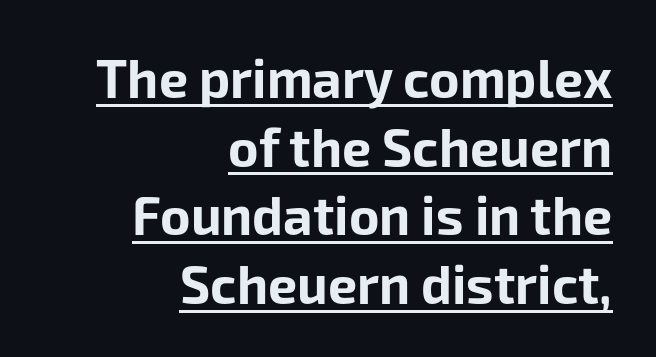
Caption: multi-line text, flush right, ragged left. Posture: vertical. Leading: standard. Regarding serifs, this sample does without them. No extra tracking has been applied to these lines.
